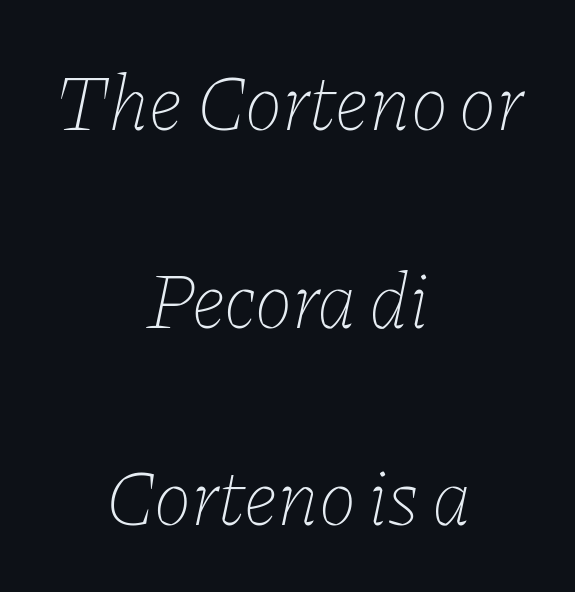
Typeset on center — no edge is straight. Tracking here is standard; glyphs follow each other at the usual distance. Weight: regular or lighter. The rendering uses natural spacing where letterforms have individual widths.
